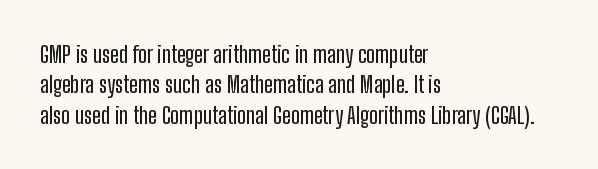
The image shows 23 px text type, upright; set left-aligned, normal line spacing (1.32x), normal letter spacing, not underlined.
